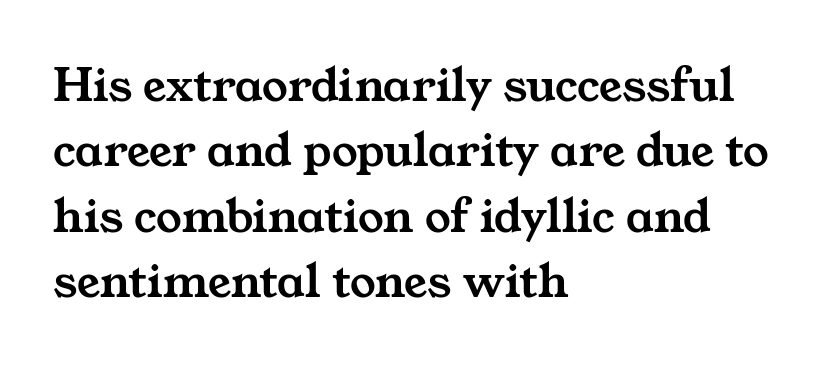
{"serif": "yes", "width": "wide", "stroke_contrast": "medium", "x_height": "medium", "monospaced": "no", "underline": "no", "align": "left", "line_spacing": "normal", "line_spacing_ratio": 1.28, "letter_spacing": "normal", "letter_spacing_em": 0.0, "glyph_px": 51}
